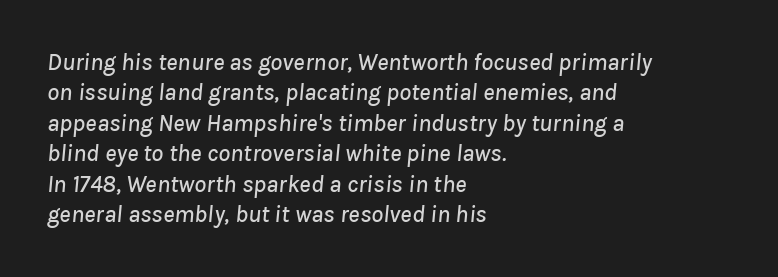
{"italic": "yes", "lean": "right", "slant_degrees": 8, "underline": "no", "align": "left", "line_spacing": "normal", "line_spacing_ratio": 1.27, "letter_spacing": "normal", "letter_spacing_em": 0.0, "glyph_px": 24}
